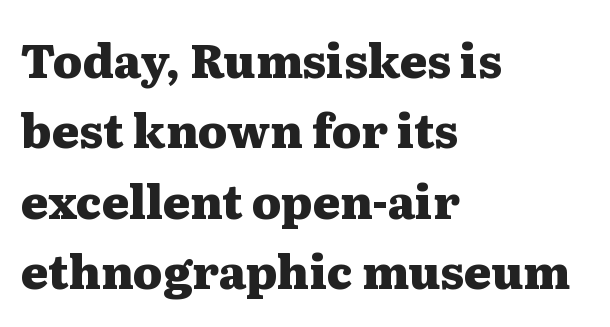
Its strokes are broad and dark, the hallmark of bold type. These lines keep a tight, regular rhythm from letter to letter. Characters remain perfectly vertical along every line. Check where the strokes stop: tiny serifs finish them off.
